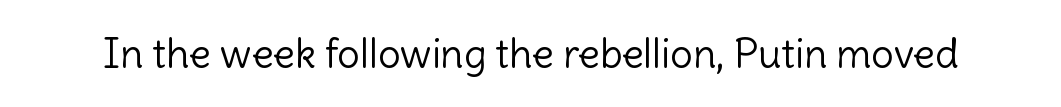
The image shows 40 px light sans-serif type, upright; set normal letter spacing, not underlined; a medium x-height.
